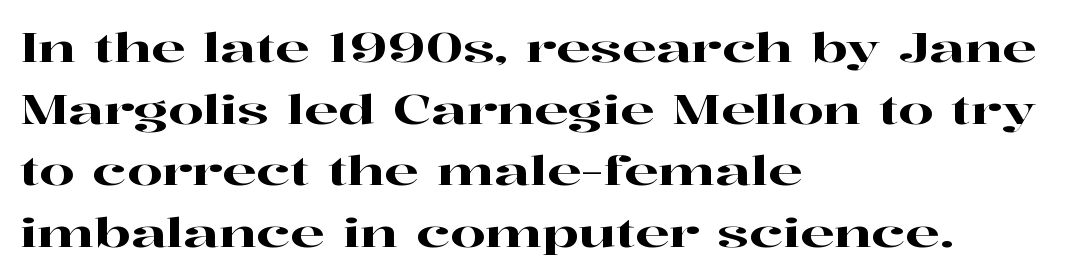
The image shows 40 px wide serif type, upright; set left-aligned, normal line spacing (1.54x), normal letter spacing, not underlined; high stroke contrast and a medium x-height.
